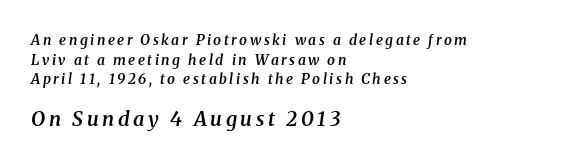
{"italic": "yes", "lean": "right", "slant_degrees": 8, "bold": "semi", "underline": "no", "align": "left", "line_spacing": "normal", "line_spacing_ratio": 1.41, "larger_block": "second", "size_ratio": 1.43, "glyph_px": 20}
